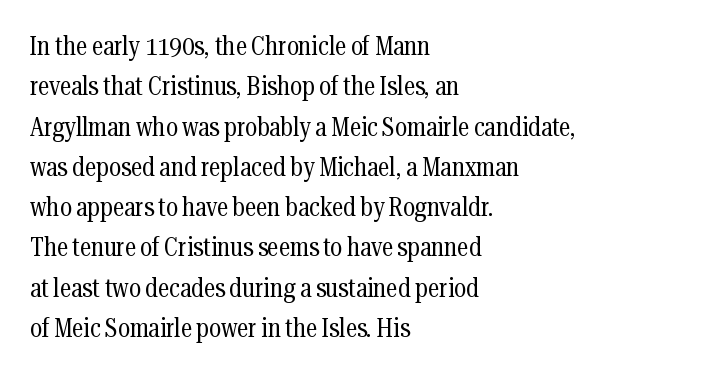
{"italic": "no", "bold": "no", "underline": "no", "align": "left", "line_spacing": "normal", "line_spacing_ratio": 1.55, "letter_spacing": "normal", "letter_spacing_em": 0.0, "glyph_px": 26}
